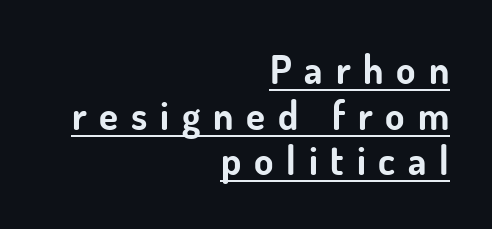
{"serif": "no", "italic": "no", "bold": "yes", "weight": "bold", "width": "normal", "stroke_contrast": "low", "x_height": "small", "monospaced": "no", "underline": "yes", "align": "right", "line_spacing_ratio": 1.17, "letter_spacing": "wide", "letter_spacing_em": 0.33, "glyph_px": 39}
